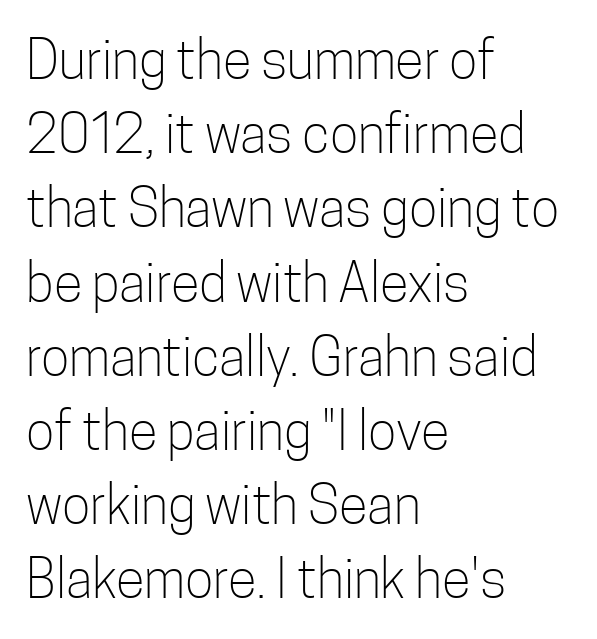
Q: Is the text bold? A: No.
Q: Is the text italic (slanted)? A: No, it is upright.
Q: Is the typeface a serif or a sans-serif typeface? A: Sans-serif.
Q: Is the text underlined? A: No.
Q: How is the paragraph aligned? A: Left-aligned.
Q: Is the spacing between letters normal or unusually wide? A: Normal.
Q: Is the spacing between lines tight, normal or loose? A: Normal.
Q: Width (condensed, normal, or wide)? A: Condensed.
Q: Stroke contrast? A: Low.
Q: x-height? A: Medium.
Q: Monospaced? A: No.
